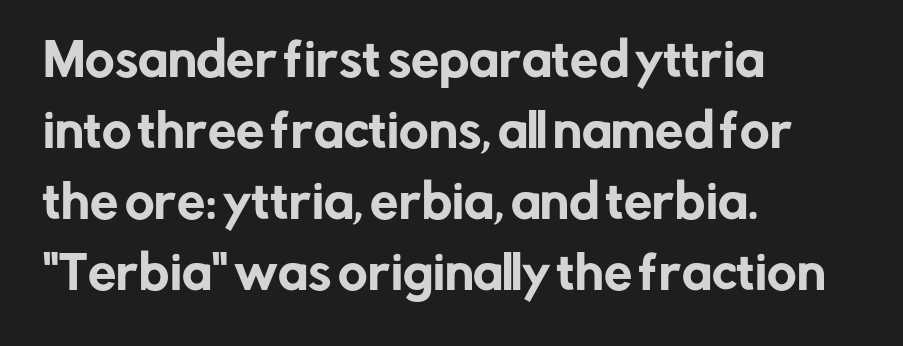
Q: Is the text italic (slanted)? A: No, it is upright.
Q: Is the typeface a serif or a sans-serif typeface? A: Sans-serif.
Q: Is the text underlined? A: No.
Q: How is the paragraph aligned? A: Left-aligned.
Q: Is the spacing between letters normal or unusually wide? A: Normal.
Q: Is the spacing between lines tight, normal or loose? A: Normal.
Q: Width (condensed, normal, or wide)? A: Normal.
Q: Stroke contrast? A: Low.
Q: x-height? A: Medium.
Q: Monospaced? A: No.
